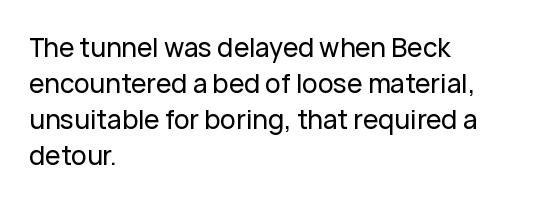
The image shows 26 px text type, upright; set left-aligned, normal line spacing (1.38x), normal letter spacing, not underlined.
